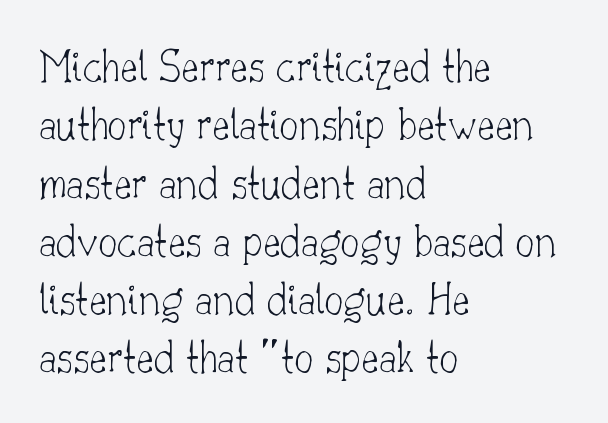
The image shows 47 px thin serif type, upright; set left-aligned, line spacing 1.24x, normal letter spacing, not underlined; low stroke contrast and a small x-height.
